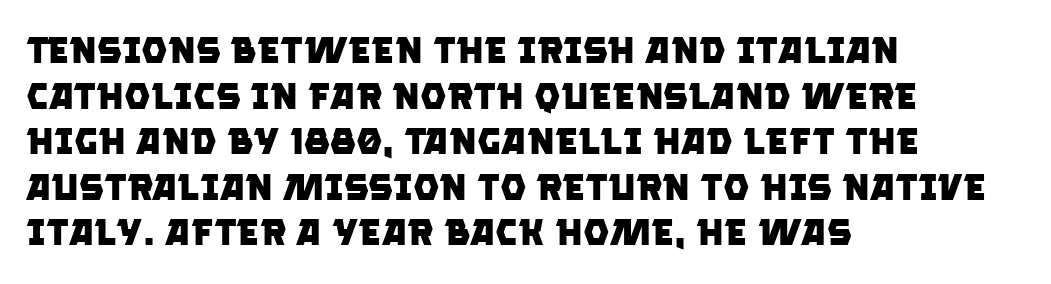
The letterforms sit shoulder to shoulder at normal distance. The font family rendered here belongs to the sans-serif group. The rag falls on the right side of this text block. Is the type bold? Yes — the strokes are clearly thick and heavy. A clean baseline with only descenders dipping below it.
